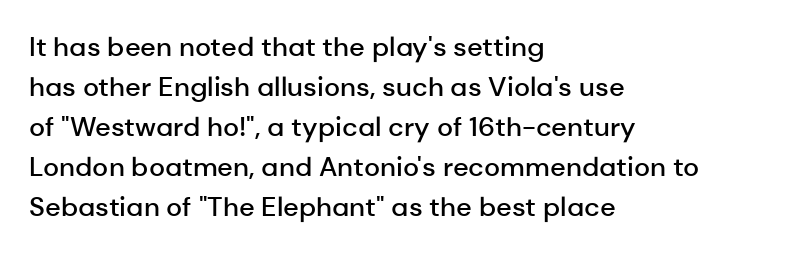
Type without underlining. The passage shown stacks its lines at a standard gap. This rendering uses left alignment, leaving the right contour irregular. Here the glyphs are tracked normally, forming tight word shapes.
